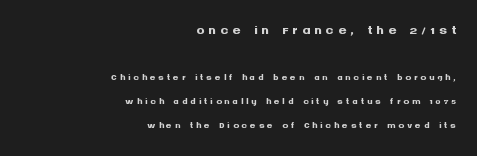
In terms of posture, this sample is upright. Characters follow at a spacing far wider than the type designer built in. Whoever set this made the first block the dominant, larger element. Descenders are the only things crossing below the line. A dark, heavy texture on the line: the type is bold. Short and long lines alike share a common ending point at right.
